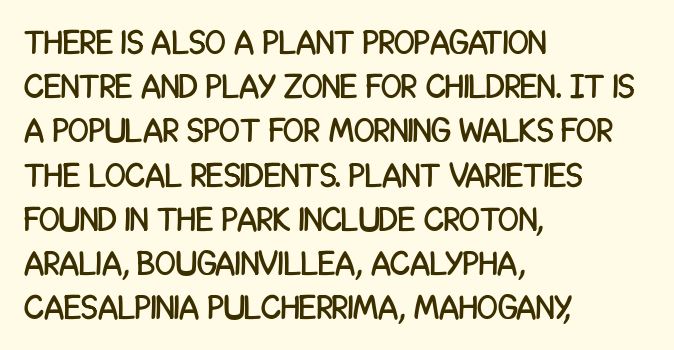
The image shows 34 px condensed sans-serif type, upright; set left-aligned, normal line spacing (1.3x), normal letter spacing, not underlined; low stroke contrast and a large x-height.
